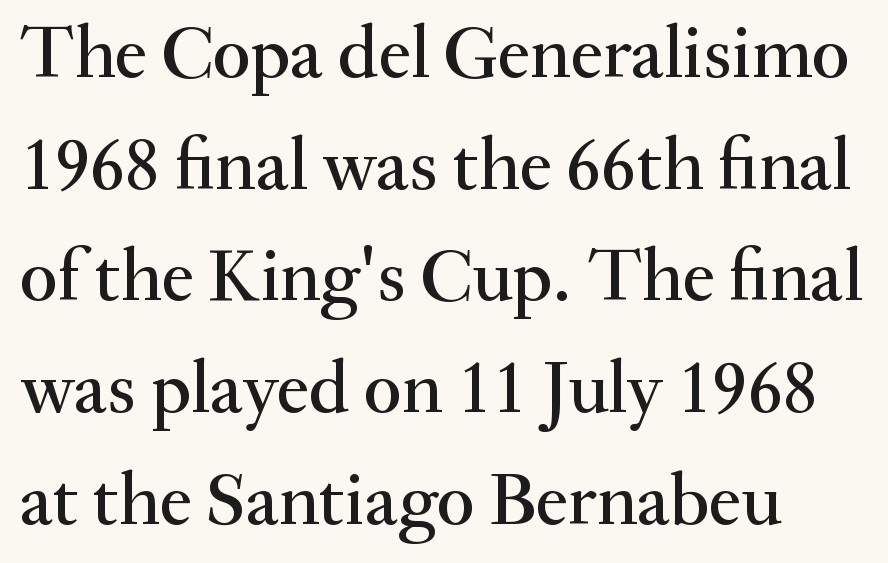
Q: Is the text italic (slanted)? A: No, it is upright.
Q: Is the typeface a serif or a sans-serif typeface? A: Serif.
Q: Is the text underlined? A: No.
Q: How is the paragraph aligned? A: Left-aligned.
Q: Is the spacing between letters normal or unusually wide? A: Normal.
Q: Is the spacing between lines tight, normal or loose? A: Normal.
Q: Width (condensed, normal, or wide)? A: Normal.
Q: Stroke contrast? A: Medium.
Q: x-height? A: Small.
Q: Monospaced? A: No.
